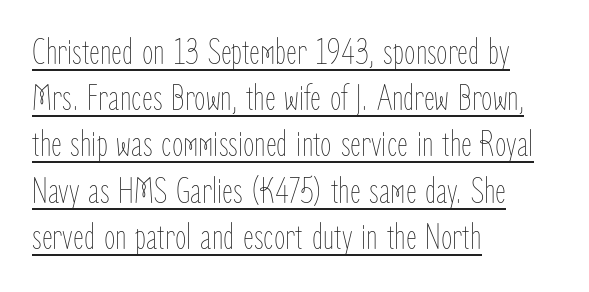
The image shows 37 px thin, condensed type, upright; set left-aligned, normal line spacing (1.25x), normal letter spacing, underlined; low stroke contrast and a medium x-height.
